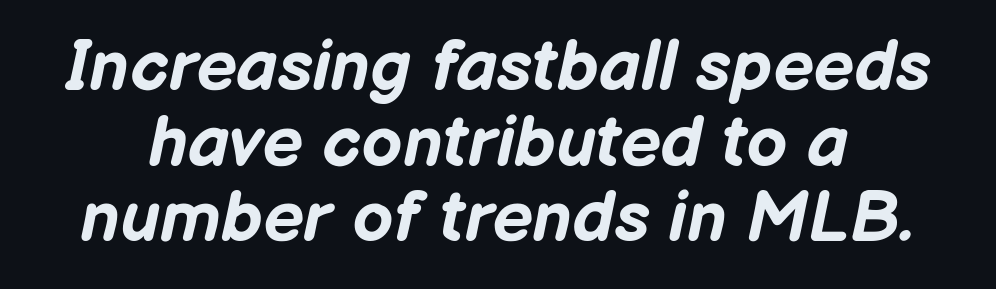
The image shows 72 px bold type, italic (leaning right); set tight line spacing (1.05x), normal letter spacing, not underlined; low stroke contrast and a medium x-height.
